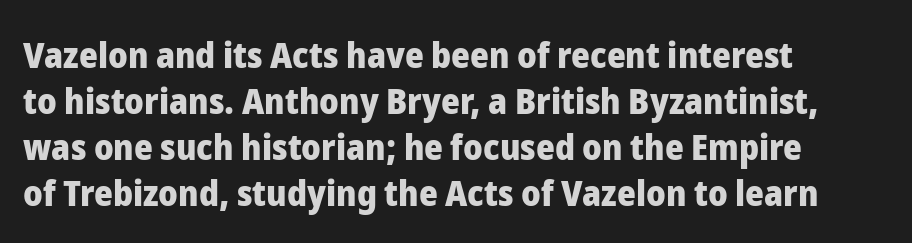
Q: Is the text bold? A: Yes.
Q: Is the text italic (slanted)? A: No, it is upright.
Q: Is the typeface a serif or a sans-serif typeface? A: Sans-serif.
Q: Is the text underlined? A: No.
Q: How is the paragraph aligned? A: Left-aligned.
Q: Is the spacing between letters normal or unusually wide? A: Normal.
Q: Is the spacing between lines tight, normal or loose? A: Normal.
Q: Width (condensed, normal, or wide)? A: Normal.
Q: Stroke contrast? A: Low.
Q: x-height? A: Medium.
Q: Monospaced? A: No.
